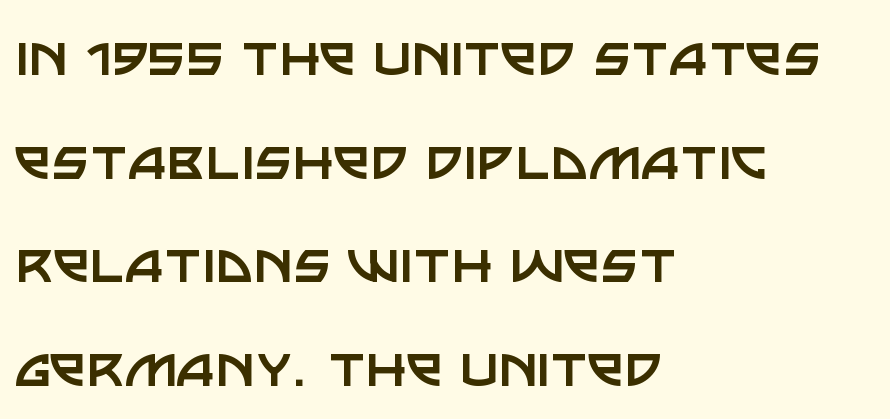
Does the type have serifs? No, each stem ends abruptly. Stroke thickness stays within the range of a standard reading face or lighter. Check the space under the baseline: it is left empty. Varying glyph widths throughout — classic text-font behaviour. Each line starts at the same left margin while the right side varies. This is the regular roman posture of the typeface.
